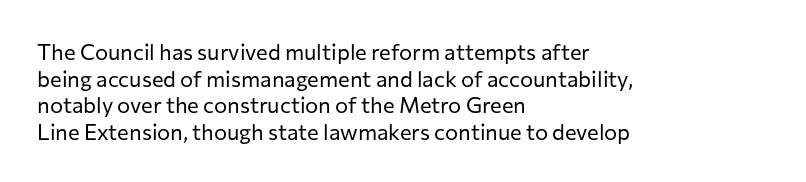
{"italic": "no", "bold": "no", "underline": "no", "align": "left", "line_spacing_ratio": 1.21, "letter_spacing": "normal", "letter_spacing_em": 0.0, "glyph_px": 22}
